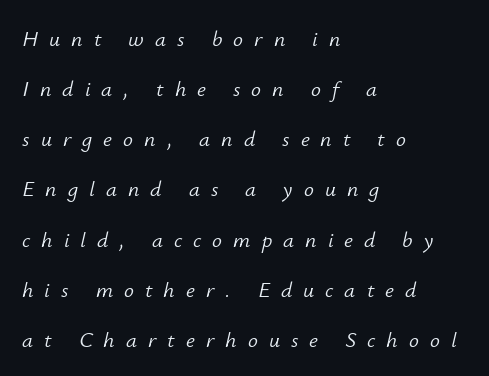
The image shows 22 px text type, italic (leaning right); set left-aligned, loose line spacing (2.28x), unusually wide letter spacing (+0.5 em), not underlined.
